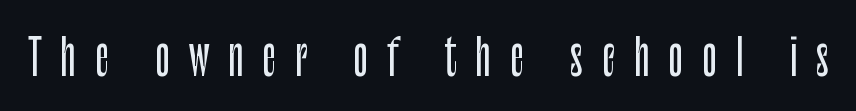
You could not count columns in this text — the font is proportionally spaced. The strip under each line holds only bare page. Someone cranked the tracking dial way up on this one. This sample uses an upright cut, with every glyph sitting square on the baseline. Nope, no serifs anywhere on these letters.
